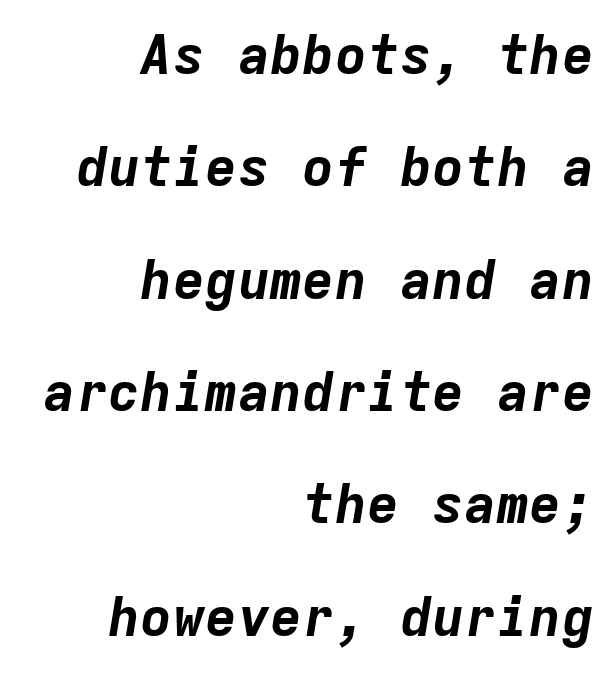
{"italic": "yes", "lean": "right", "slant_degrees": 9, "bold": "yes", "weight": "bold", "width": "normal", "stroke_contrast": "low", "x_height": "medium", "monospaced": "yes", "underline": "no", "align": "right", "line_spacing": "loose", "line_spacing_ratio": 2.08, "letter_spacing": "normal", "letter_spacing_em": 0.0, "glyph_px": 54}
